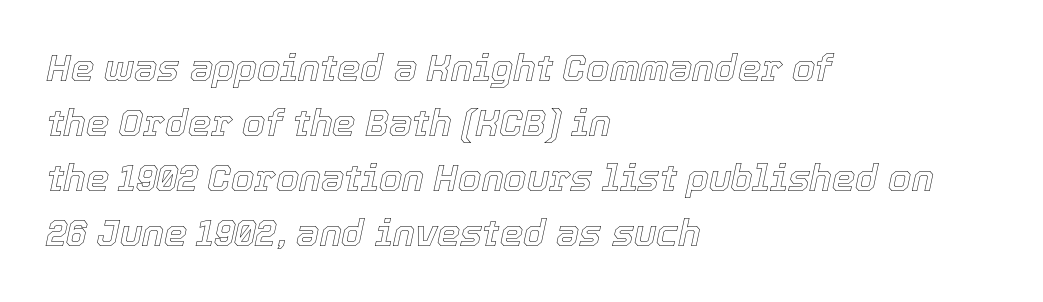
The image shows 37 px text type, italic (leaning right); set left-aligned, normal line spacing (1.49x), normal letter spacing, not underlined; a medium x-height.
